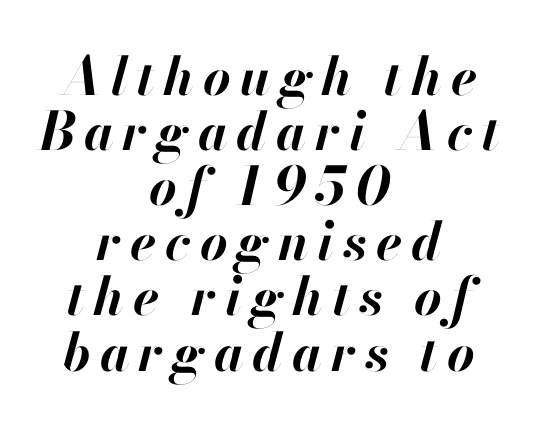
The lettering tilts uniformly, giving the passage an italic look. Thick stems and heavy bowls — unmistakably bold. The space beneath each line is pristine and unruled. One-word summary of the alignment: center. Is this a fixed-width face? No — the glyphs have proportional, varying widths.
